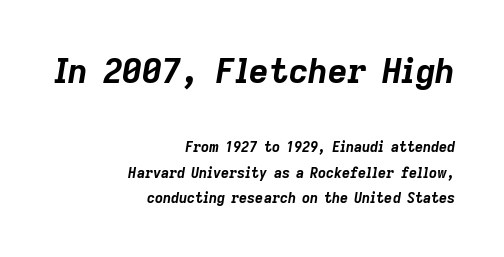
The image shows 34 px bold type, italic (leaning right); set right-aligned, line spacing 1.82x, normal letter spacing, not underlined; the first (top) block is 2.43x larger; low stroke contrast and a medium x-height.
